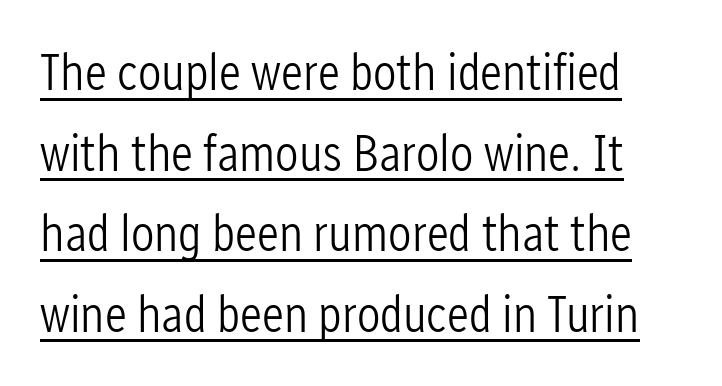
The image shows 52 px light, condensed sans-serif type, upright; set normal line spacing (1.55x), normal letter spacing, underlined; low stroke contrast and a medium x-height.
